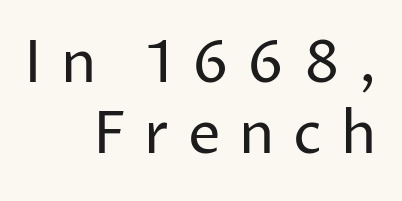
The image shows 58 px regular-weight sans-serif type, upright; set right-aligned, line spacing 1.22x, unusually wide letter spacing (+0.32 em), not underlined; low stroke contrast and a medium x-height.
